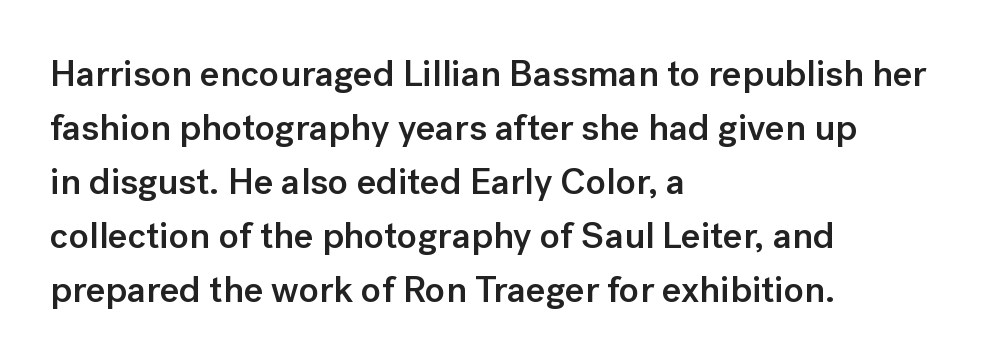
The image shows 37 px semibold sans-serif type, upright; set left-aligned, normal line spacing (1.46x), normal letter spacing, not underlined; low stroke contrast and a medium x-height.
